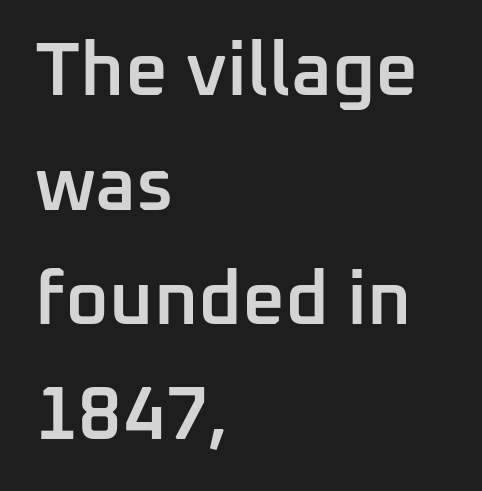
{"serif": "no", "italic": "no", "bold": "semi", "weight": "semibold", "width": "normal", "stroke_contrast": "low", "x_height": "medium", "monospaced": "no", "underline": "no", "align": "left", "line_spacing": "normal", "line_spacing_ratio": 1.53, "letter_spacing": "normal", "letter_spacing_em": 0.0, "glyph_px": 75}
